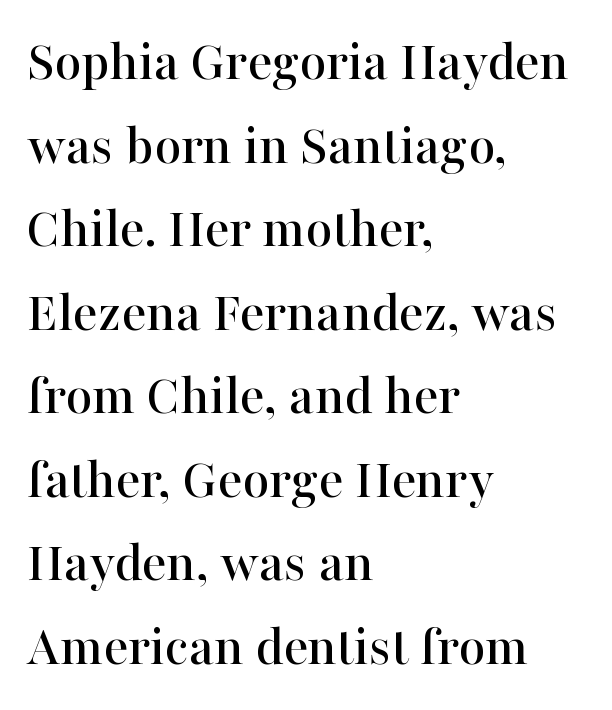
Q: Is the text italic (slanted)? A: No, it is upright.
Q: Is the typeface a serif or a sans-serif typeface? A: Serif.
Q: Is the text underlined? A: No.
Q: How is the paragraph aligned? A: Left-aligned.
Q: Is the spacing between letters normal or unusually wide? A: Normal.
Q: Is the spacing between lines tight, normal or loose? A: Normal.
Q: Width (condensed, normal, or wide)? A: Normal.
Q: Stroke contrast? A: High.
Q: x-height? A: Medium.
Q: Monospaced? A: No.
